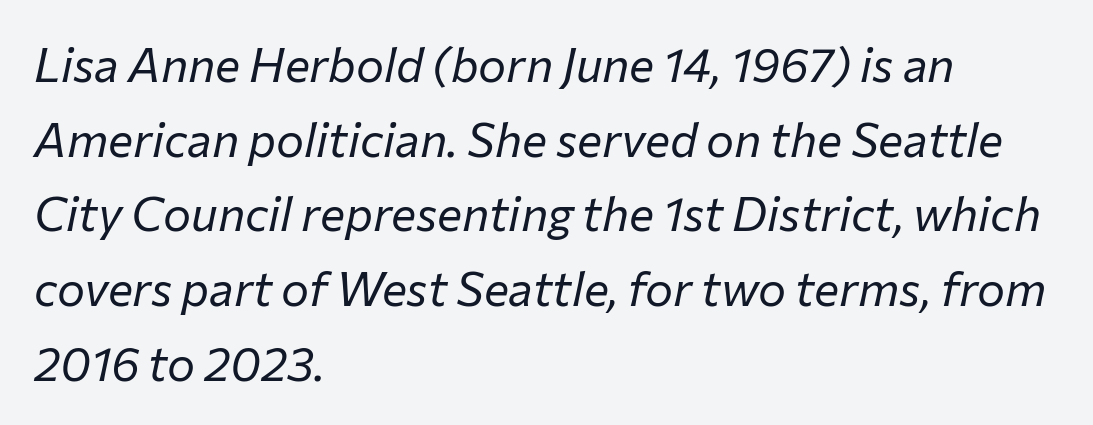
The image shows 47 px regular-weight type, italic (leaning right); set left-aligned, normal line spacing (1.59x), normal letter spacing, not underlined; low stroke contrast and a medium x-height.
